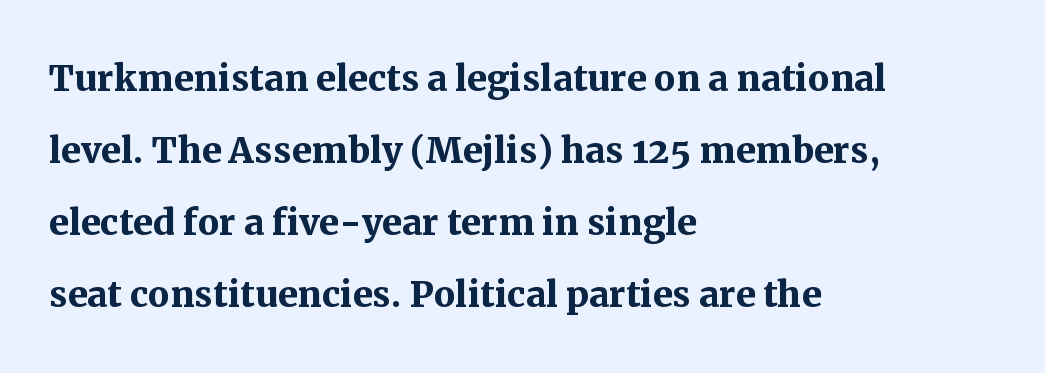
No italicization has been applied; the sample stays upright. Small tapered or slab feet sit at the stroke ends, so this counts as serif. The space beneath each line is pristine and unruled. Is the type bold? Yes — the strokes are clearly thick and heavy. Varying glyph widths throughout — classic text-font behaviour. The letterforms sit shoulder to shoulder at normal distance.
